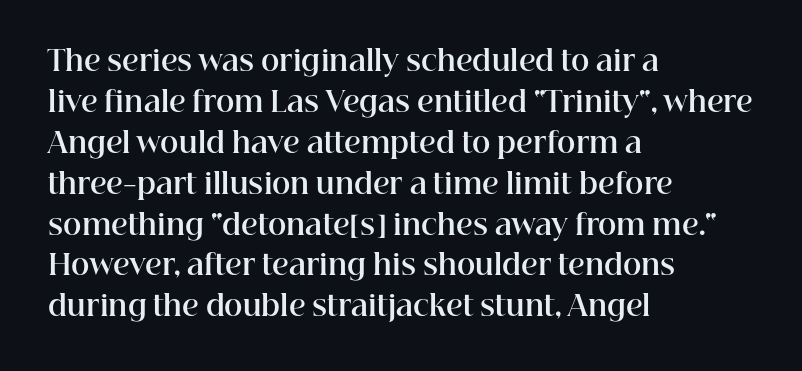
Q: Is the text bold? A: Yes.
Q: Is the text italic (slanted)? A: No, it is upright.
Q: Is the typeface a serif or a sans-serif typeface? A: Serif.
Q: Is the text underlined? A: No.
Q: How is the paragraph aligned? A: Left-aligned.
Q: Is the spacing between letters normal or unusually wide? A: Normal.
Q: Is the spacing between lines tight, normal or loose? A: Normal.
Q: Width (condensed, normal, or wide)? A: Normal.
Q: Stroke contrast? A: High.
Q: x-height? A: Medium.
Q: Monospaced? A: No.
